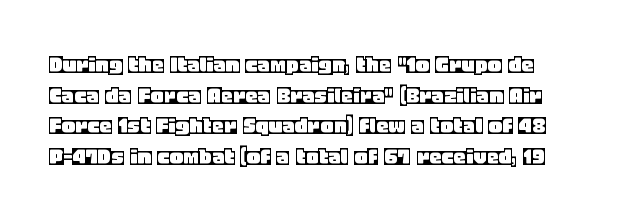
Q: Is the text italic (slanted)? A: No, it is upright.
Q: Is the text underlined? A: No.
Q: Is the spacing between letters normal or unusually wide? A: Normal.
